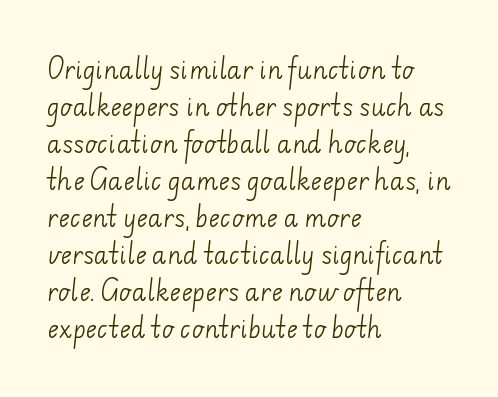
Q: Is the text bold? A: No.
Q: Is the text underlined? A: No.
Q: How is the paragraph aligned? A: Left-aligned.
Q: Is the spacing between letters normal or unusually wide? A: Normal.
Q: Is the spacing between lines tight, normal or loose? A: Normal.
